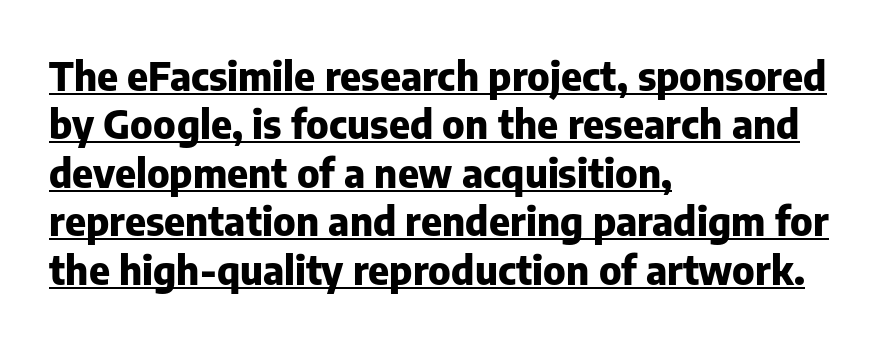
The image shows 40 px heavy sans-serif type, upright; set left-aligned, line spacing 1.21x, normal letter spacing, underlined; low stroke contrast and a medium x-height.
